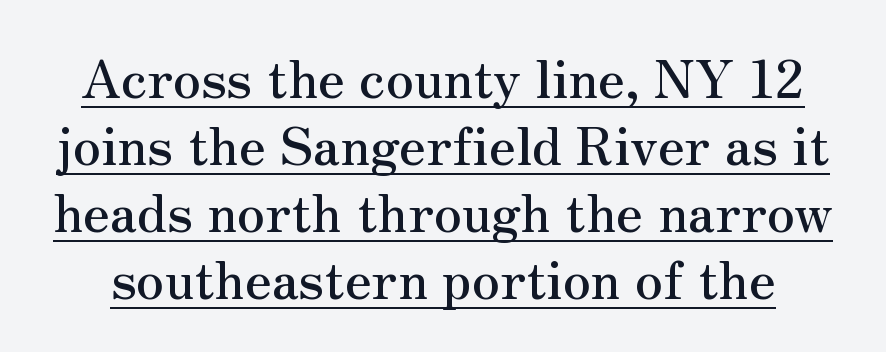
{"serif": "yes", "italic": "no", "width": "normal", "stroke_contrast": "medium", "x_height": "small", "monospaced": "no", "underline": "yes", "line_spacing": "normal", "line_spacing_ratio": 1.29, "letter_spacing": "normal", "letter_spacing_em": 0.0, "glyph_px": 52}
